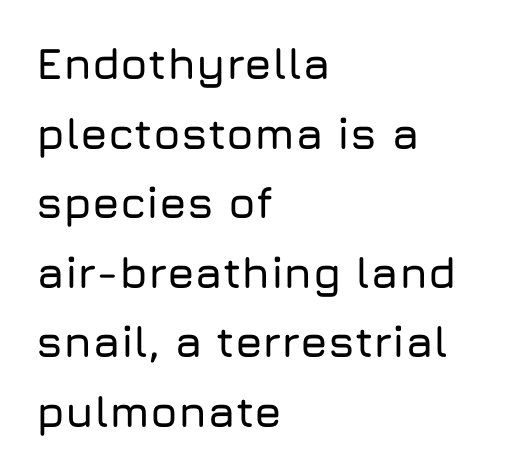
{"serif": "no", "italic": "no", "width": "normal", "stroke_contrast": "low", "x_height": "medium", "monospaced": "no", "underline": "no", "align": "left", "line_spacing": "normal", "line_spacing_ratio": 1.58, "letter_spacing": "normal", "letter_spacing_em": 0.0, "glyph_px": 44}
